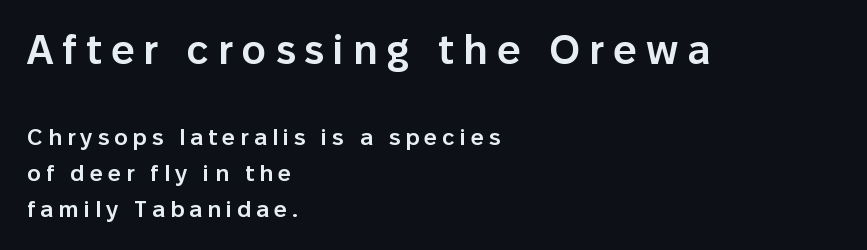
The emphasis by scale lands on block number one, above. Think of a printed novel: that variable character pitch is what you see here. The leading is moderate, giving the passage an even texture. Words float on clear page, feet unadorned. Between one letter and the next there's a generous, obvious gap. The axis of the letterforms is exactly vertical.
